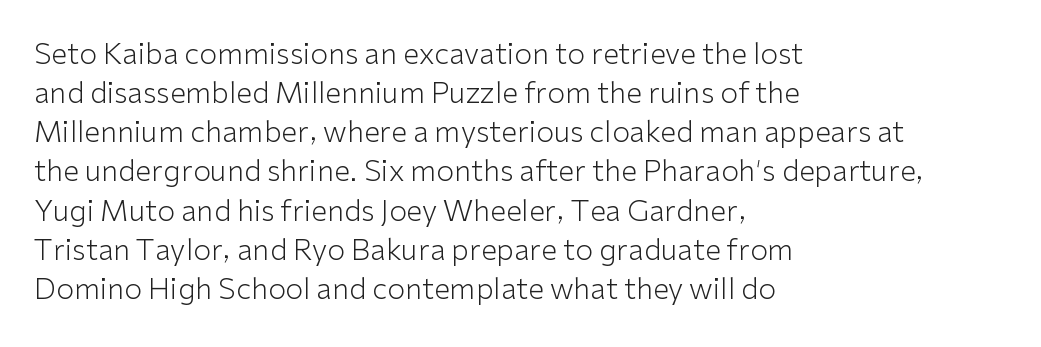
{"serif": "no", "italic": "no", "bold": "no", "weight": "light", "width": "normal", "stroke_contrast": "low", "x_height": "medium", "monospaced": "no", "underline": "no", "align": "left", "line_spacing": "normal", "line_spacing_ratio": 1.35, "letter_spacing": "normal", "letter_spacing_em": 0.0, "glyph_px": 29}
